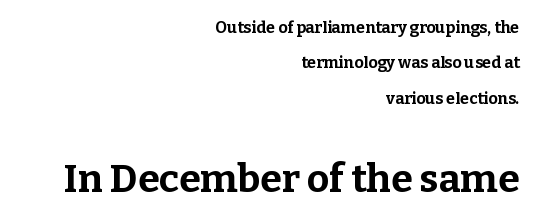
Q: Is the text bold? A: Yes.
Q: Is the text italic (slanted)? A: No, it is upright.
Q: Is the typeface a serif or a sans-serif typeface? A: Serif.
Q: Is the text underlined? A: No.
Q: How is the paragraph aligned? A: Right-aligned.
Q: Is the spacing between letters normal or unusually wide? A: Normal.
Q: Is the spacing between lines tight, normal or loose? A: Loose.
Q: Which block of text is set in a larger size, the first (top) or the second (bottom)? A: The second (bottom) one.
Q: Width (condensed, normal, or wide)? A: Normal.
Q: Stroke contrast? A: Low.
Q: x-height? A: Medium.
Q: Monospaced? A: No.
